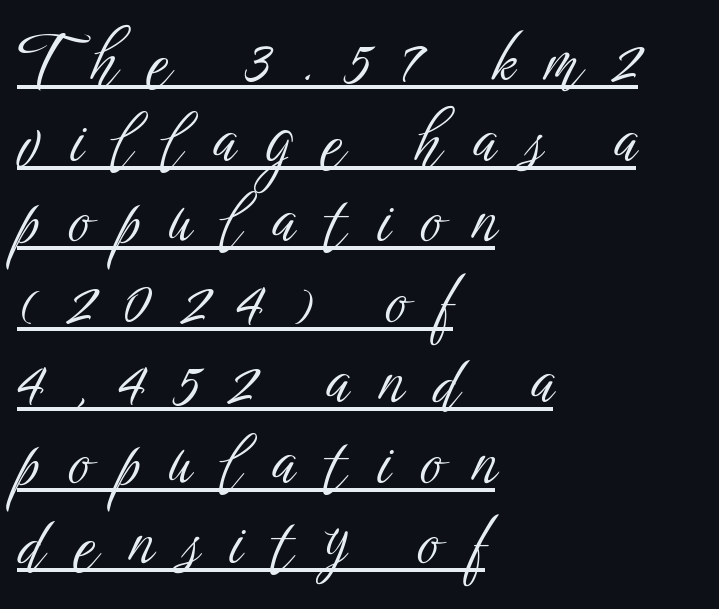
The image shows 66 px light, condensed sans-serif type; set left-aligned, line spacing 1.22x, unusually wide letter spacing (+0.45 em), underlined; low stroke contrast and a medium x-height.
